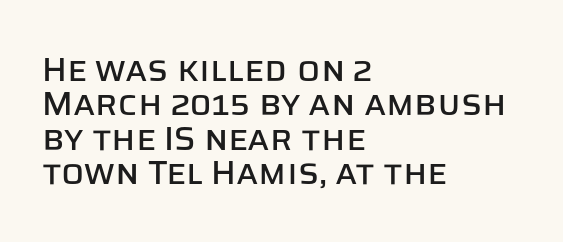
The image shows 34 px sans-serif type, upright; set left-aligned, tight line spacing (1.01x), normal letter spacing, not underlined; low stroke contrast and a large x-height.
